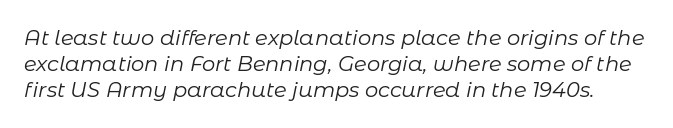
The image shows 21 px text type, italic (leaning right); set normal line spacing (1.25x), normal letter spacing, not underlined.
